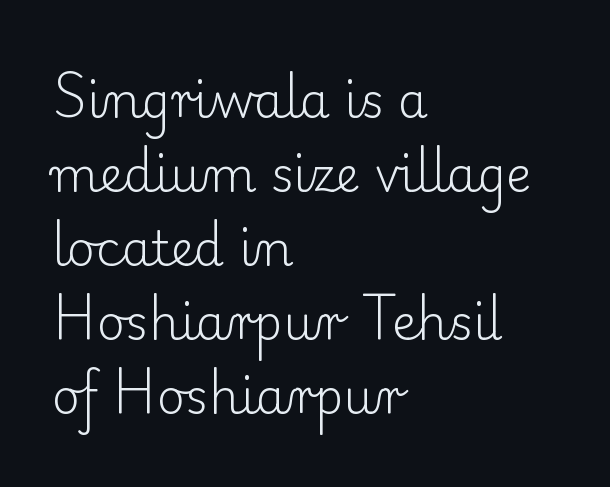
{"italic": "no", "bold": "no", "weight": "light", "width": "normal", "stroke_contrast": "low", "x_height": "small", "monospaced": "no", "underline": "no", "align": "left", "line_spacing": "normal", "line_spacing_ratio": 1.54, "letter_spacing": "normal", "letter_spacing_em": 0.0, "glyph_px": 48}
